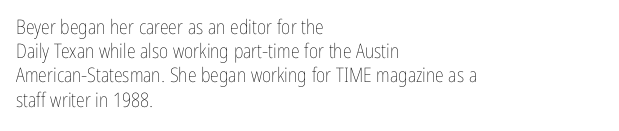
Q: Is the text bold? A: No.
Q: Is the text italic (slanted)? A: No, it is upright.
Q: Is the text underlined? A: No.
Q: How is the paragraph aligned? A: Left-aligned.
Q: Is the spacing between letters normal or unusually wide? A: Normal.
